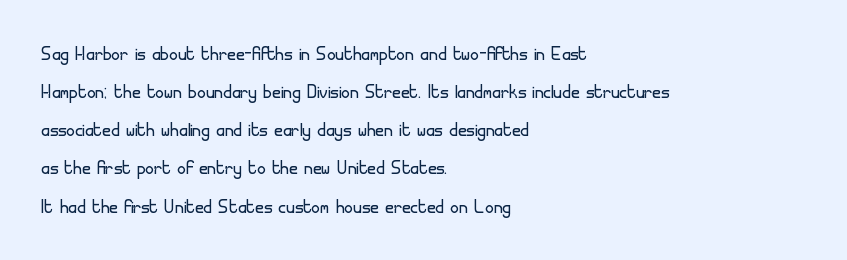
{"italic": "no", "bold": "no", "underline": "no", "align": "left", "line_spacing": "normal", "line_spacing_ratio": 1.59, "letter_spacing": "normal", "letter_spacing_em": 0.0, "glyph_px": 24}
